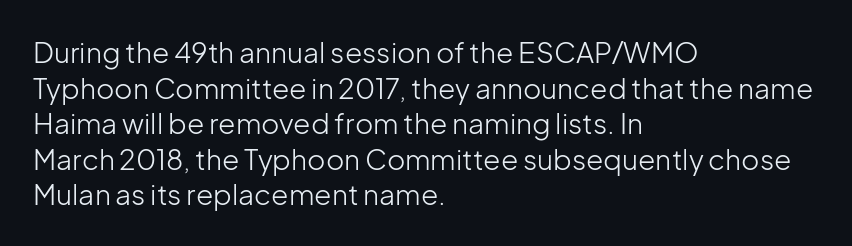
The horizontal fit of the characters is conventional and even. Left-aligned paragraph, ragged on the right. No word sits above an underline. Note the varied advance widths — an 'i' is clearly narrower than an 'm'.
